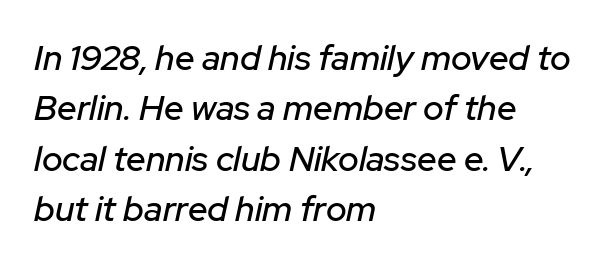
Looks like regular typesetting: each glyph gets only the width it needs. This rendering features lettering with no underline. Does extra space separate the letters? No, they use regular spacing. This sample keeps an unexceptional amount of space between lines. The font's italic variant was chosen for this text.
